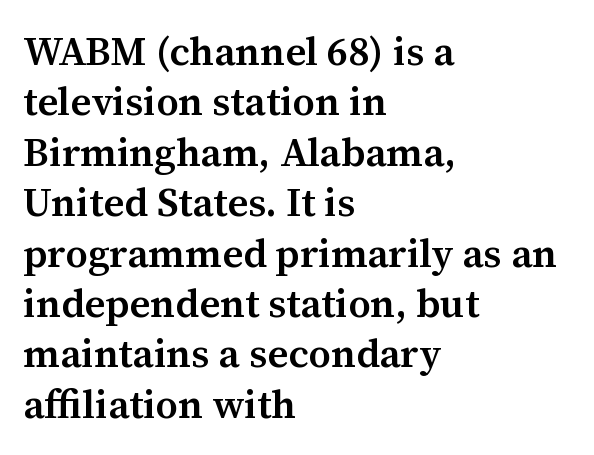
Q: Is the text bold? A: Semi-bold.
Q: Is the text italic (slanted)? A: No, it is upright.
Q: Is the typeface a serif or a sans-serif typeface? A: Serif.
Q: Is the text underlined? A: No.
Q: How is the paragraph aligned? A: Left-aligned.
Q: Is the spacing between letters normal or unusually wide? A: Normal.
Q: Is the spacing between lines tight, normal or loose? A: Normal.
Q: Width (condensed, normal, or wide)? A: Normal.
Q: Stroke contrast? A: Medium.
Q: x-height? A: Medium.
Q: Monospaced? A: No.
